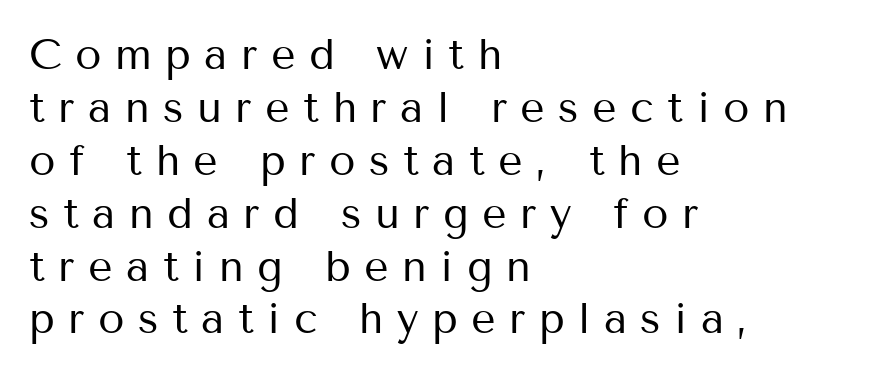
What kind of face is this? One without serifs — a sans. The letters stand upright; this is a roman face. The rendering anchors every line to the left-hand side. The letters advance in unequal steps, a hallmark of proportional type. Just letters on the line, the space beneath them empty.
